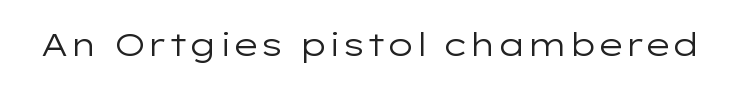
The image shows 32 px regular-weight, wide sans-serif type, upright; set normal letter spacing, not underlined; low stroke contrast and a medium x-height.
